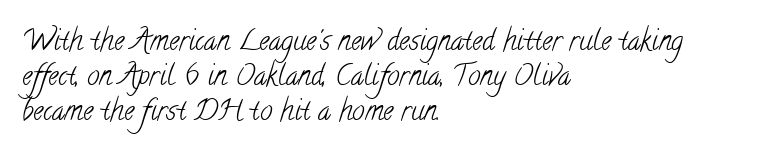
Q: Is the text bold? A: No.
Q: Is the typeface a serif or a sans-serif typeface? A: Serif.
Q: Is the text underlined? A: No.
Q: How is the paragraph aligned? A: Left-aligned.
Q: Is the spacing between letters normal or unusually wide? A: Normal.
Q: Is the spacing between lines tight, normal or loose? A: Normal.
Q: Width (condensed, normal, or wide)? A: Condensed.
Q: Stroke contrast? A: Low.
Q: x-height? A: Small.
Q: Monospaced? A: No.
